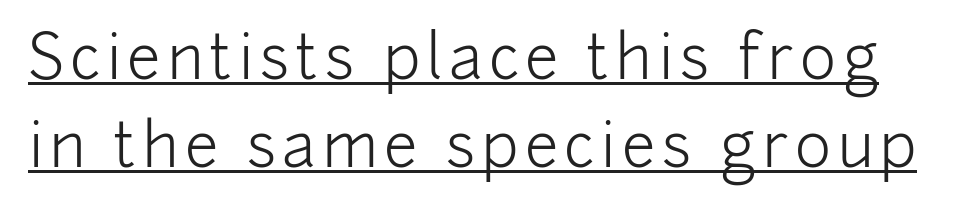
Q: Is the text bold? A: No.
Q: Is the text italic (slanted)? A: No, it is upright.
Q: Is the typeface a serif or a sans-serif typeface? A: Sans-serif.
Q: Is the text underlined? A: Yes.
Q: Is the spacing between lines tight, normal or loose? A: Normal.
Q: Width (condensed, normal, or wide)? A: Normal.
Q: Stroke contrast? A: Low.
Q: x-height? A: Medium.
Q: Monospaced? A: No.
